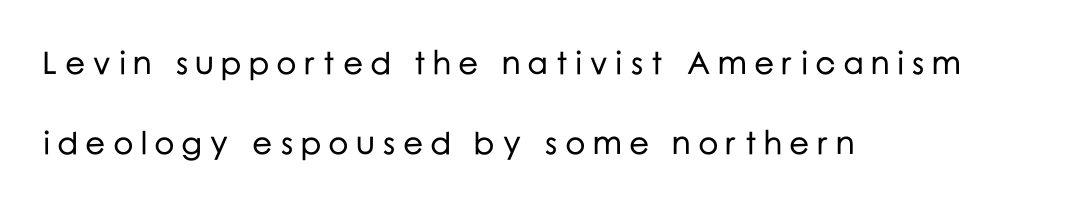
{"serif": "no", "italic": "no", "width": "normal", "stroke_contrast": "low", "x_height": "medium", "monospaced": "no", "underline": "no", "align": "left", "line_spacing": "loose", "line_spacing_ratio": 2.49, "letter_spacing": "wide", "letter_spacing_em": 0.22, "glyph_px": 32}
